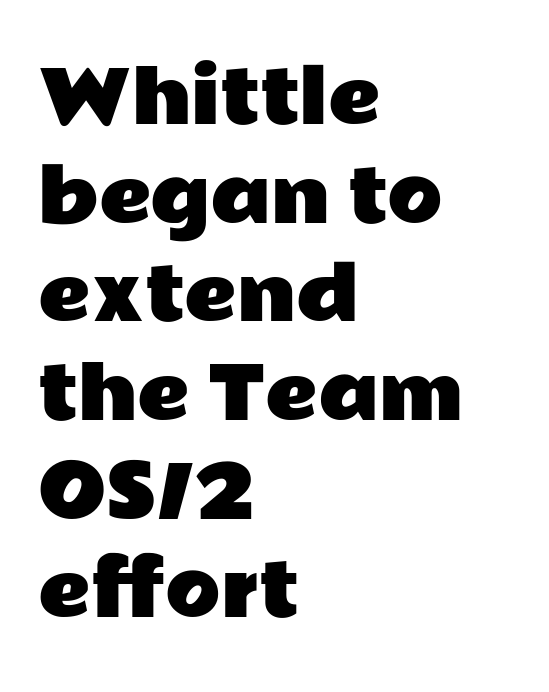
{"serif": "no", "italic": "no", "width": "wide", "stroke_contrast": "low", "x_height": "medium", "monospaced": "no", "underline": "no", "align": "left", "line_spacing": "normal", "line_spacing_ratio": 1.37, "letter_spacing": "normal", "letter_spacing_em": 0.0, "glyph_px": 72}
